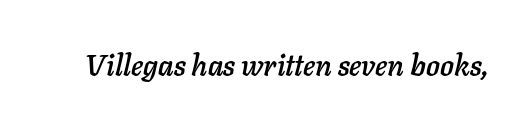
{"italic": "yes", "lean": "right", "slant_degrees": 11, "width": "normal", "stroke_contrast": "low", "x_height": "medium", "monospaced": "no", "underline": "no", "letter_spacing": "normal", "letter_spacing_em": 0.0, "glyph_px": 29}
